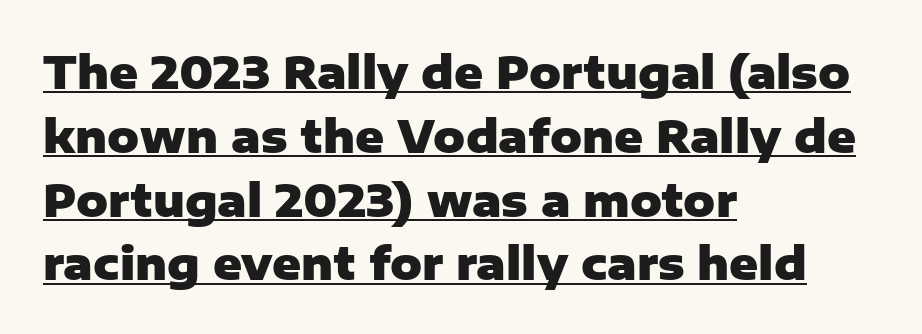
Q: Is the text bold? A: Yes.
Q: Is the text italic (slanted)? A: No, it is upright.
Q: Is the typeface a serif or a sans-serif typeface? A: Sans-serif.
Q: Is the text underlined? A: Yes.
Q: How is the paragraph aligned? A: Left-aligned.
Q: Is the spacing between letters normal or unusually wide? A: Normal.
Q: Is the spacing between lines tight, normal or loose? A: Normal.
Q: Width (condensed, normal, or wide)? A: Normal.
Q: Stroke contrast? A: Low.
Q: x-height? A: Medium.
Q: Monospaced? A: No.
